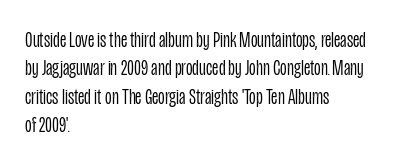
The image shows 23 px text type, upright; set left-aligned, line spacing 1.23x, normal letter spacing, not underlined.
